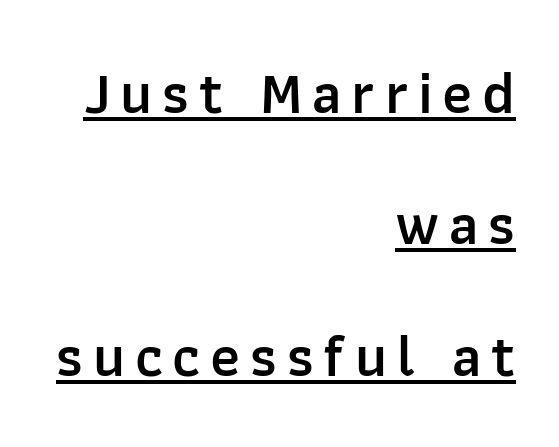
Q: Is the text bold? A: Semi-bold.
Q: Is the text italic (slanted)? A: No, it is upright.
Q: Is the typeface a serif or a sans-serif typeface? A: Sans-serif.
Q: Is the text underlined? A: Yes.
Q: How is the paragraph aligned? A: Right-aligned.
Q: Is the spacing between lines tight, normal or loose? A: Loose.
Q: Width (condensed, normal, or wide)? A: Normal.
Q: Stroke contrast? A: Low.
Q: x-height? A: Medium.
Q: Monospaced? A: No.
